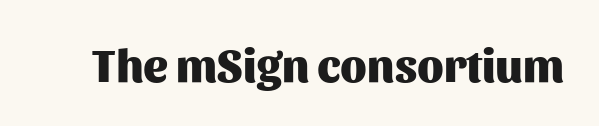
Q: Is the text bold? A: Yes.
Q: Is the text italic (slanted)? A: No, it is upright.
Q: Is the typeface a serif or a sans-serif typeface? A: Sans-serif.
Q: Is the text underlined? A: No.
Q: Is the spacing between letters normal or unusually wide? A: Normal.
Q: Width (condensed, normal, or wide)? A: Normal.
Q: Stroke contrast? A: Medium.
Q: x-height? A: Medium.
Q: Monospaced? A: No.
